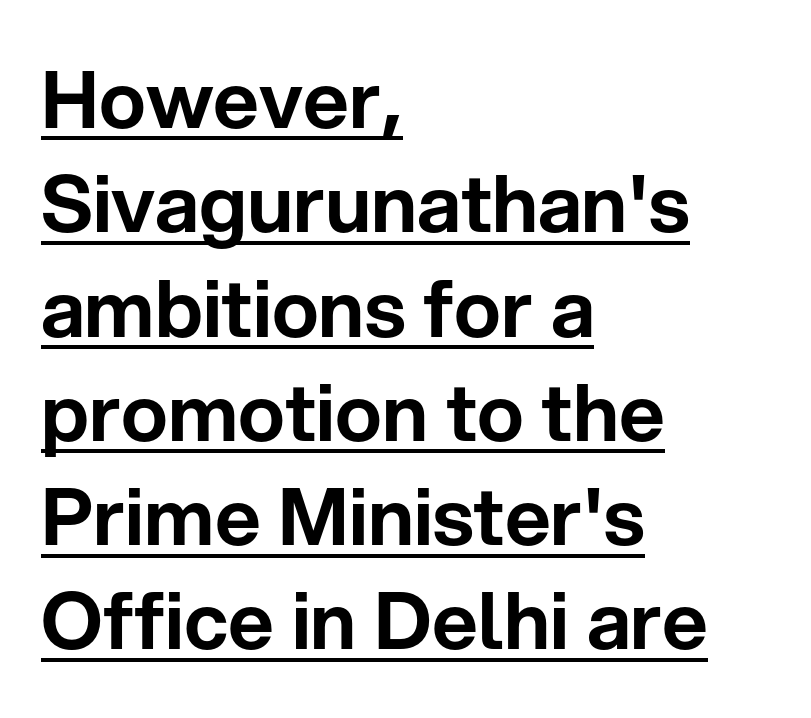
Q: Is the text italic (slanted)? A: No, it is upright.
Q: Is the typeface a serif or a sans-serif typeface? A: Sans-serif.
Q: Is the text underlined? A: Yes.
Q: How is the paragraph aligned? A: Left-aligned.
Q: Is the spacing between letters normal or unusually wide? A: Normal.
Q: Is the spacing between lines tight, normal or loose? A: Normal.
Q: Width (condensed, normal, or wide)? A: Normal.
Q: Stroke contrast? A: Low.
Q: x-height? A: Medium.
Q: Monospaced? A: No.
